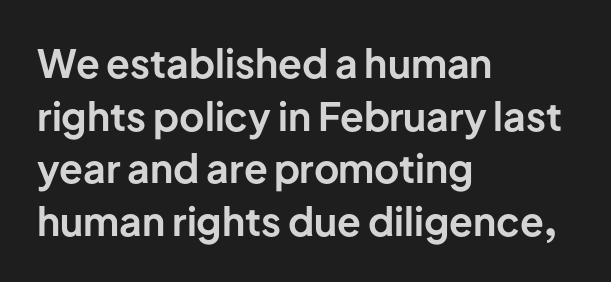
Unmarked baselines from the first word to the last. Notice how descenders clear the ascenders below comfortably — that's standard leading. A classic flush-left, rag-right setting is used for this passage. Nobody touched the tracking dial on this one. Look at the bottom of the vertical strokes: they stop flat, with no serifs. A roman cut, with each character standing at attention.
